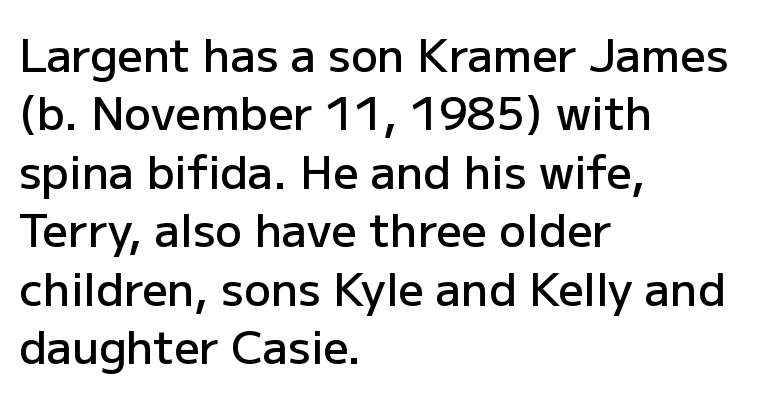
Q: Is the text bold? A: Semi-bold.
Q: Is the text italic (slanted)? A: No, it is upright.
Q: Is the typeface a serif or a sans-serif typeface? A: Sans-serif.
Q: Is the text underlined? A: No.
Q: How is the paragraph aligned? A: Left-aligned.
Q: Is the spacing between letters normal or unusually wide? A: Normal.
Q: Is the spacing between lines tight, normal or loose? A: Normal.
Q: Width (condensed, normal, or wide)? A: Normal.
Q: Stroke contrast? A: Low.
Q: x-height? A: Medium.
Q: Monospaced? A: No.
